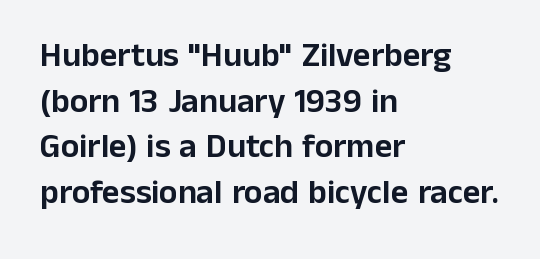
{"serif": "no", "italic": "no", "width": "normal", "stroke_contrast": "low", "x_height": "medium", "monospaced": "no", "underline": "no", "align": "left", "line_spacing": "normal", "line_spacing_ratio": 1.34, "letter_spacing": "normal", "letter_spacing_em": 0.0, "glyph_px": 34}
